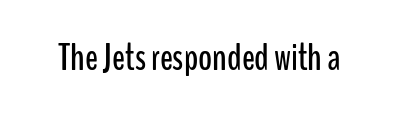
Q: Is the text italic (slanted)? A: No, it is upright.
Q: Is the typeface a serif or a sans-serif typeface? A: Sans-serif.
Q: Is the text underlined? A: No.
Q: Is the spacing between letters normal or unusually wide? A: Normal.
Q: Width (condensed, normal, or wide)? A: Condensed.
Q: Stroke contrast? A: Low.
Q: x-height? A: Medium.
Q: Monospaced? A: No.
